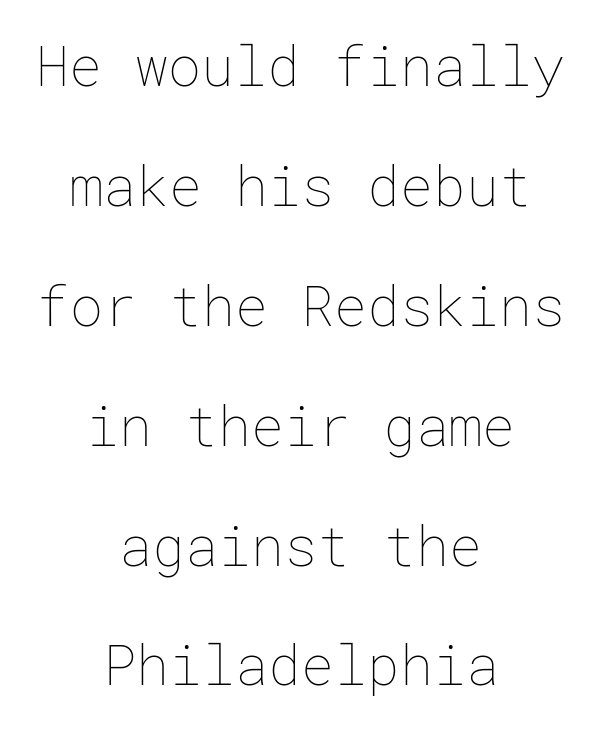
The strip under each line holds only bare page. The letters sit at their default tracking, neither squeezed nor spread. One glance says open: line gaps are wider than usual. Centered paragraph, ragged on both sides.
